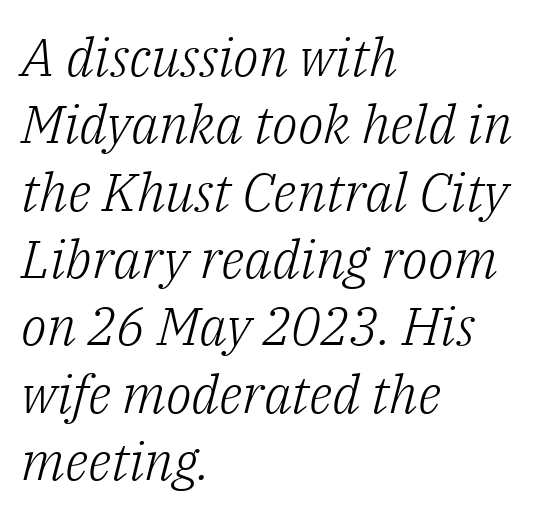
The image shows 53 px light serif type, italic (leaning right); set left-aligned, normal line spacing (1.27x), normal letter spacing, not underlined; low stroke contrast and a medium x-height.
